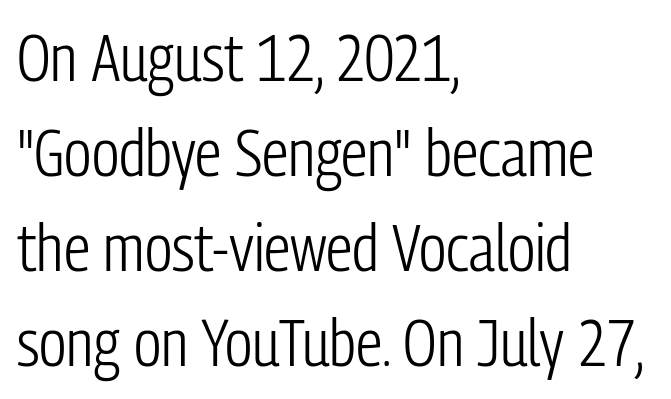
The image shows 66 px light, condensed sans-serif type, upright; set left-aligned, normal line spacing (1.44x), normal letter spacing, not underlined; low stroke contrast and a medium x-height.
